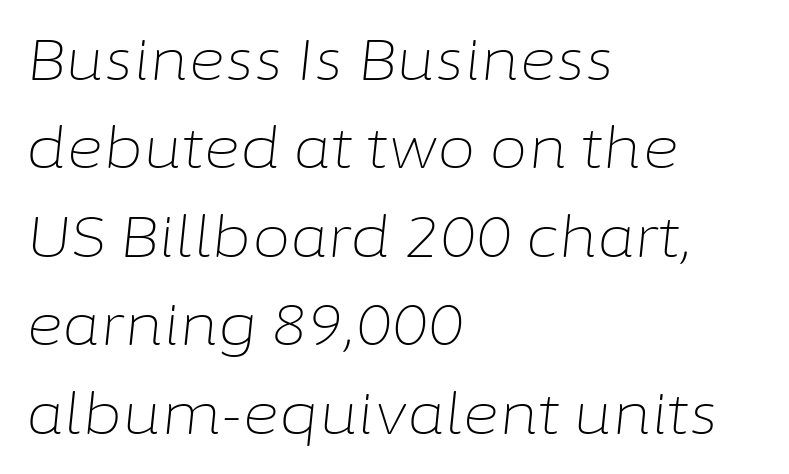
{"italic": "yes", "lean": "right", "slant_degrees": 6, "bold": "no", "weight": "light", "width": "normal", "stroke_contrast": "low", "x_height": "medium", "monospaced": "no", "underline": "no", "align": "left", "line_spacing": "normal", "line_spacing_ratio": 1.58, "letter_spacing": "normal", "letter_spacing_em": 0.0, "glyph_px": 56}
